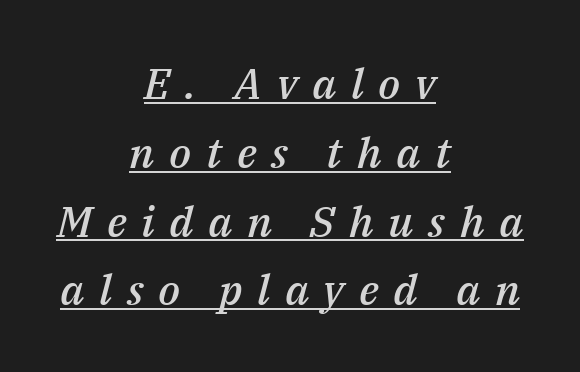
Q: Is the text bold? A: Semi-bold.
Q: Is the text italic (slanted)? A: Yes, it leans right by about 14 degrees.
Q: Is the text underlined? A: Yes.
Q: How is the paragraph aligned? A: Centered.
Q: Is the spacing between letters normal or unusually wide? A: Unusually wide.
Q: Is the spacing between lines tight, normal or loose? A: Normal.
Q: Width (condensed, normal, or wide)? A: Normal.
Q: Stroke contrast? A: Medium.
Q: x-height? A: Medium.
Q: Monospaced? A: No.
